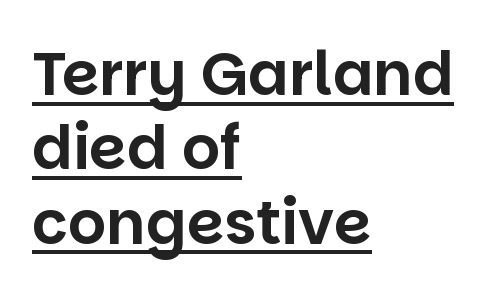
Q: Is the text italic (slanted)? A: No, it is upright.
Q: Is the typeface a serif or a sans-serif typeface? A: Sans-serif.
Q: Is the text underlined? A: Yes.
Q: How is the paragraph aligned? A: Left-aligned.
Q: Is the spacing between letters normal or unusually wide? A: Normal.
Q: Width (condensed, normal, or wide)? A: Normal.
Q: Stroke contrast? A: Low.
Q: x-height? A: Large.
Q: Monospaced? A: No.
